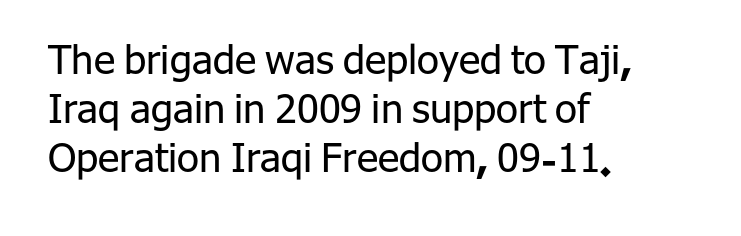
Q: Is the text bold? A: No.
Q: Is the text italic (slanted)? A: No, it is upright.
Q: Is the typeface a serif or a sans-serif typeface? A: Sans-serif.
Q: Is the text underlined? A: No.
Q: How is the paragraph aligned? A: Left-aligned.
Q: Is the spacing between letters normal or unusually wide? A: Normal.
Q: Width (condensed, normal, or wide)? A: Normal.
Q: Stroke contrast? A: Low.
Q: x-height? A: Medium.
Q: Monospaced? A: No.
